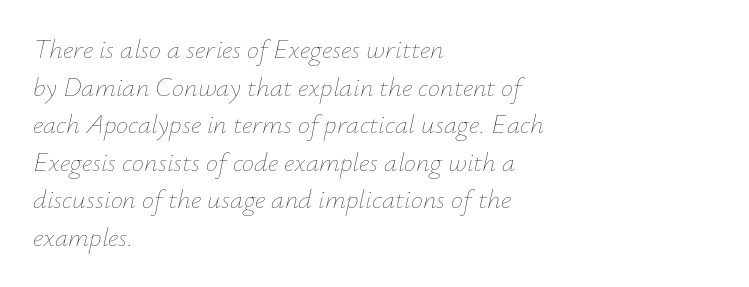
If you drew a ruler down the left edge, every line would touch it. Designer's note — italics engaged. The specimen omits any rule beneath the text block's lines. Students, observe: this is what conventionally led text looks like. Compared with a typical body face, this is equally light or lighter still.
